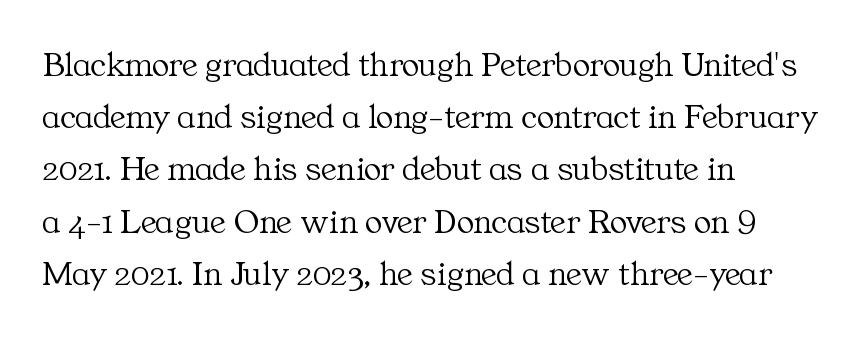
{"serif": "yes", "italic": "no", "bold": "no", "weight": "light", "width": "normal", "stroke_contrast": "medium", "x_height": "medium", "monospaced": "no", "underline": "no", "align": "left", "line_spacing": "normal", "line_spacing_ratio": 1.45, "letter_spacing": "normal", "letter_spacing_em": 0.0, "glyph_px": 36}
